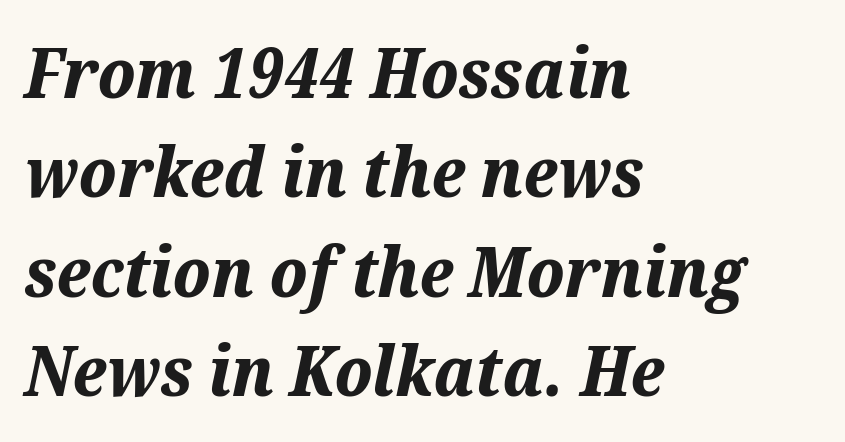
Q: Is the text bold? A: Yes.
Q: Is the text italic (slanted)? A: Yes, it leans right by about 12 degrees.
Q: Is the text underlined? A: No.
Q: How is the paragraph aligned? A: Left-aligned.
Q: Is the spacing between letters normal or unusually wide? A: Normal.
Q: Is the spacing between lines tight, normal or loose? A: Normal.
Q: Width (condensed, normal, or wide)? A: Normal.
Q: Stroke contrast? A: Medium.
Q: x-height? A: Medium.
Q: Monospaced? A: No.
